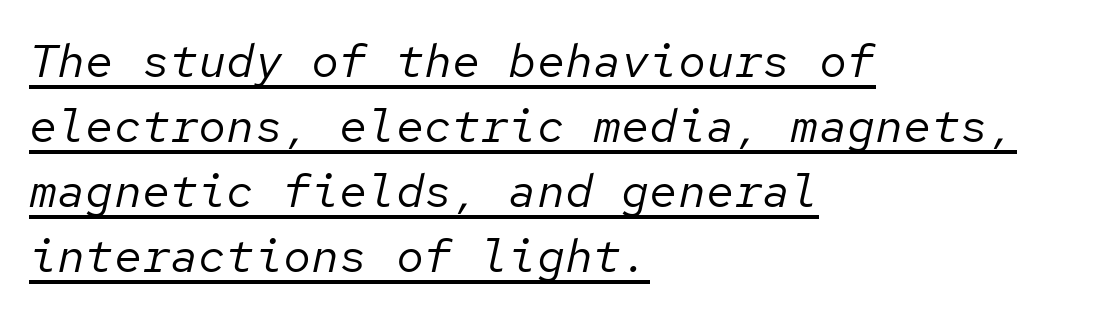
{"italic": "yes", "lean": "right", "slant_degrees": 12, "bold": "no", "weight": "regular", "width": "normal", "stroke_contrast": "low", "x_height": "medium", "monospaced": "yes", "underline": "yes", "align": "left", "line_spacing": "normal", "line_spacing_ratio": 1.38, "letter_spacing": "normal", "letter_spacing_em": 0.0, "glyph_px": 47}
